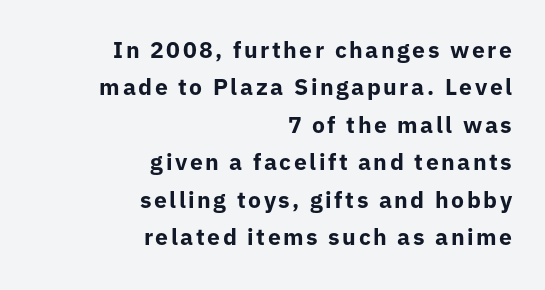
The image shows 23 px bold type, upright; set right-aligned, normal line spacing (1.63x), not underlined.
